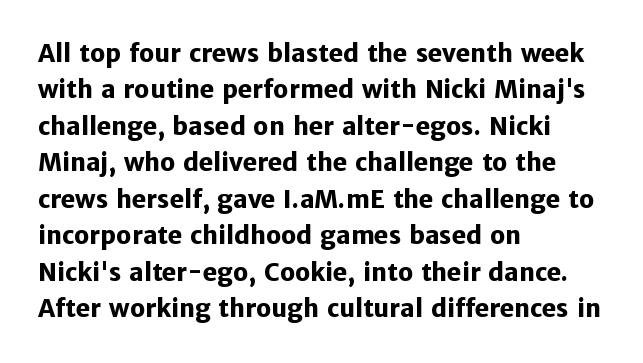
{"italic": "no", "bold": "yes", "underline": "no", "align": "left", "line_spacing": "normal", "line_spacing_ratio": 1.52, "letter_spacing": "normal", "letter_spacing_em": 0.0, "glyph_px": 24}
